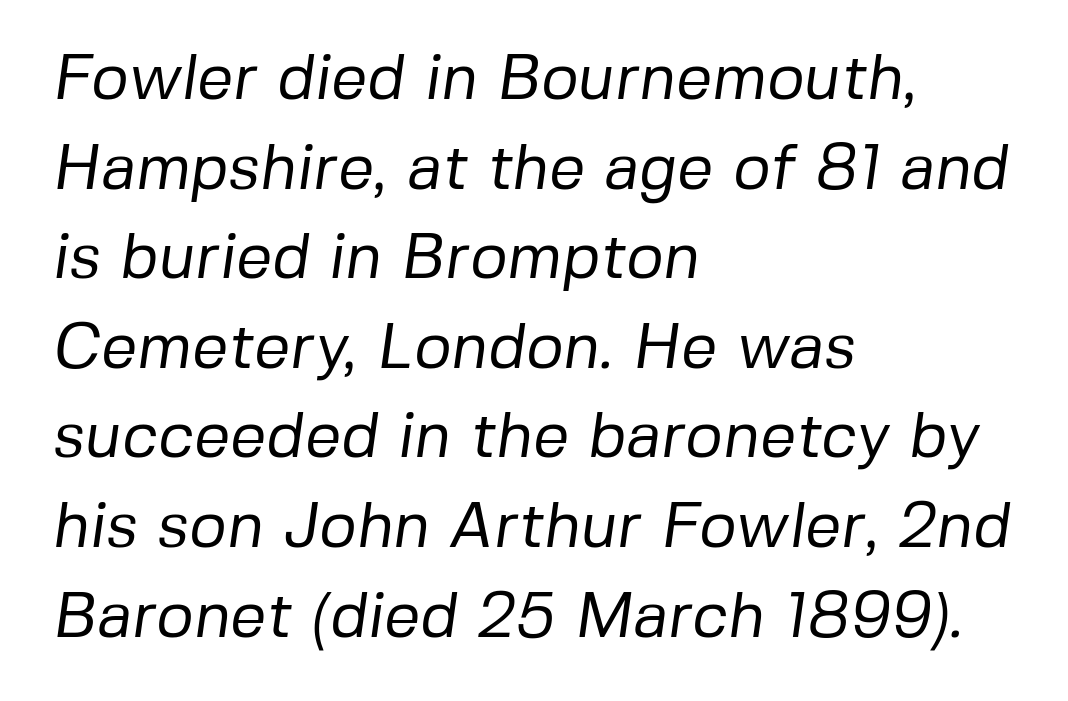
The image shows 64 px regular-weight sans-serif type; set left-aligned, normal line spacing (1.4x), normal letter spacing, not underlined; low stroke contrast and a medium x-height.
